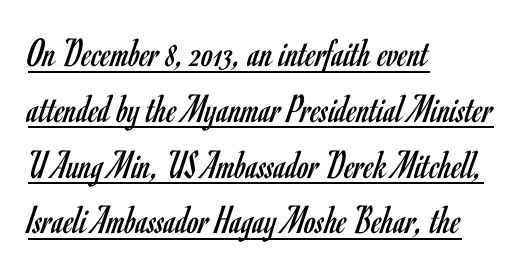
The image shows 41 px regular-weight, condensed sans-serif type; set left-aligned, normal line spacing (1.36x), normal letter spacing, underlined; low stroke contrast and a small x-height.
